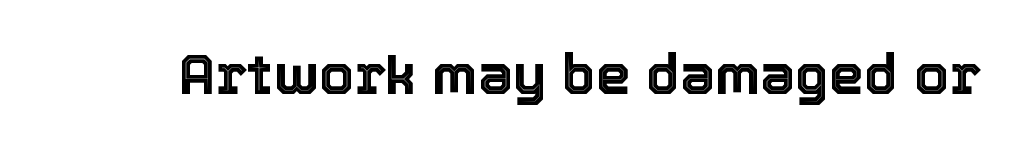
Italic: no, the glyphs are upright roman. Varying glyph widths throughout — classic text-font behaviour. Default kerning and tracking; the words read as compact shapes. The baseline area is clear.
